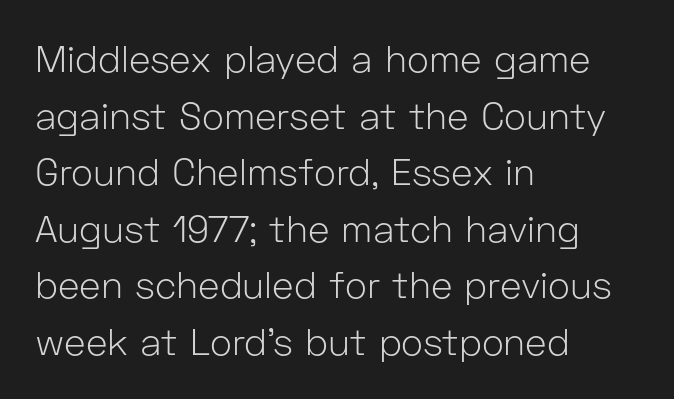
The words here are not underlined. All the whitespace from short lines collects on the right. Heaviness? Minimal to ordinary, like unemphasized prose. Interline gaps are of average width in this sample. Spacing between characters is what you'd get straight out of the box.
